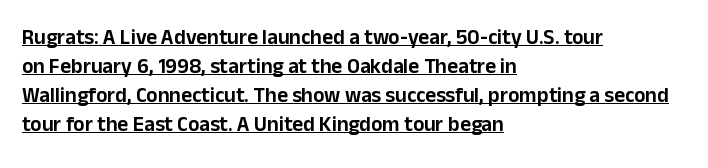
Is the block centered? No — it sits flush against the left margin. The lines sit at an ordinary, default distance from one another. When letters stand straight like this, we call the style roman or upright. In designer terms, the underline attribute is active on this setting. Nobody touched the tracking dial on this one.
